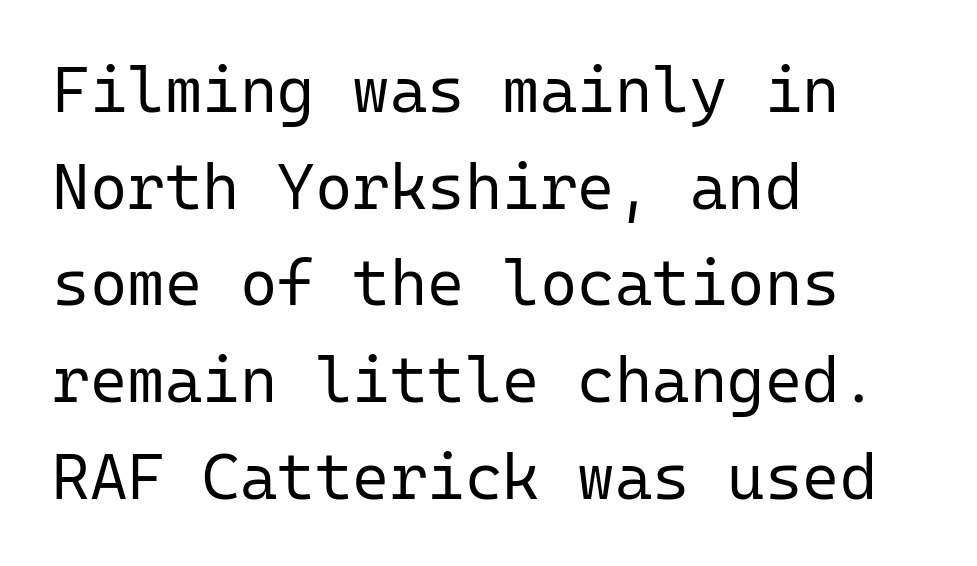
{"serif": "no", "italic": "no", "bold": "no", "weight": "regular", "width": "normal", "stroke_contrast": "low", "x_height": "medium", "monospaced": "yes", "underline": "no", "align": "left", "line_spacing": "normal", "line_spacing_ratio": 1.51, "letter_spacing": "normal", "letter_spacing_em": 0.0, "glyph_px": 64}
